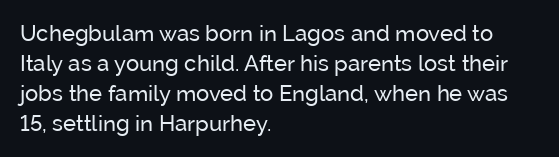
Q: Is the text bold? A: No.
Q: Is the text italic (slanted)? A: No, it is upright.
Q: Is the text underlined? A: No.
Q: How is the paragraph aligned? A: Left-aligned.
Q: Is the spacing between letters normal or unusually wide? A: Normal.
Q: Is the spacing between lines tight, normal or loose? A: Normal.
